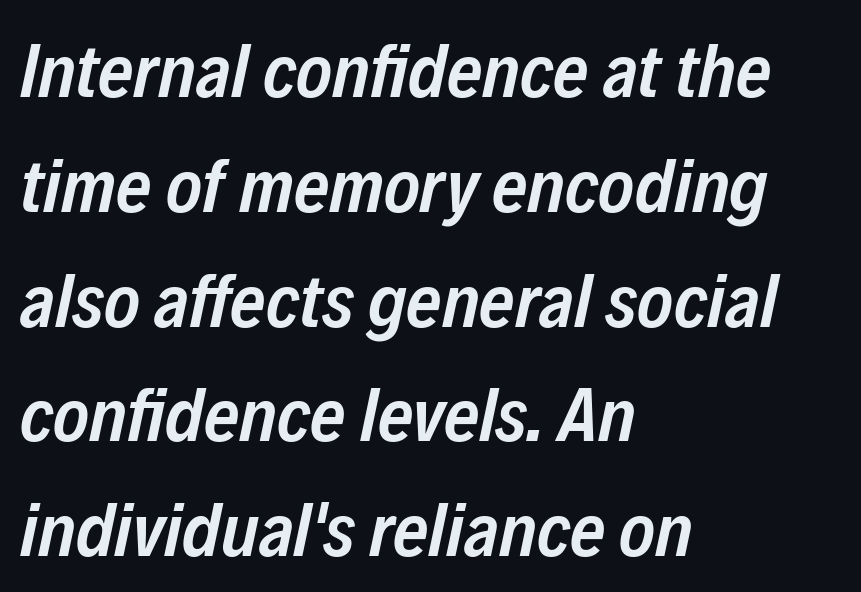
{"italic": "yes", "lean": "right", "slant_degrees": 12, "bold": "semi", "weight": "semibold", "width": "condensed", "stroke_contrast": "low", "x_height": "medium", "monospaced": "no", "underline": "no", "align": "left", "line_spacing": "normal", "line_spacing_ratio": 1.51, "letter_spacing": "normal", "letter_spacing_em": 0.0, "glyph_px": 76}
